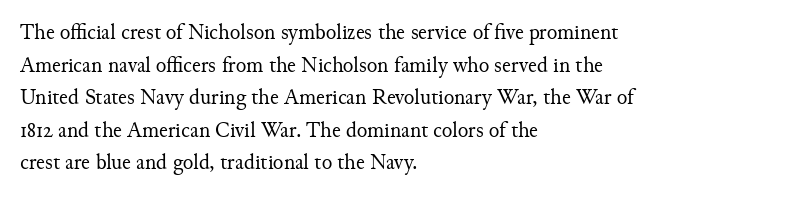
{"italic": "no", "bold": "no", "underline": "no", "align": "left", "line_spacing": "normal", "line_spacing_ratio": 1.48, "letter_spacing": "normal", "letter_spacing_em": 0.0, "glyph_px": 22}
